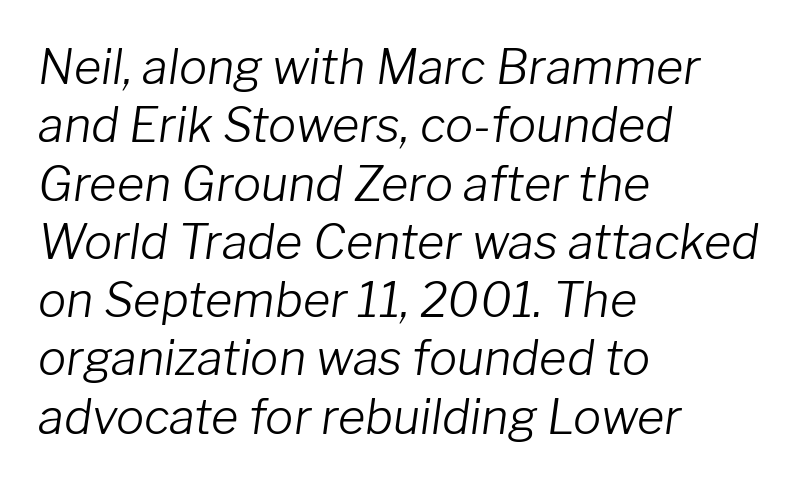
Notice how the passage keeps a crisp vertical edge on the left only. Quick note: underline off. Varying glyph widths throughout — classic text-font behaviour. Each stroke keeps to a modest, everyday thickness or less. Slanted lettering throughout.
